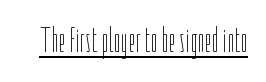
The image shows 36 px thin, condensed type, upright; set normal letter spacing, underlined; low stroke contrast and a medium x-height.
